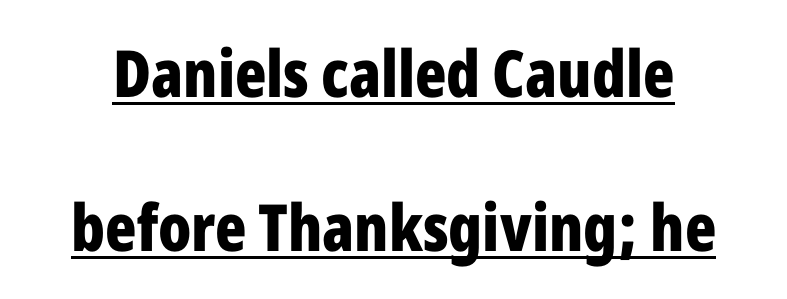
{"serif": "no", "italic": "no", "bold": "yes", "weight": "bold", "width": "condensed", "stroke_contrast": "low", "x_height": "medium", "monospaced": "no", "underline": "yes", "line_spacing": "loose", "line_spacing_ratio": 2.37, "letter_spacing": "normal", "letter_spacing_em": 0.0, "glyph_px": 65}
